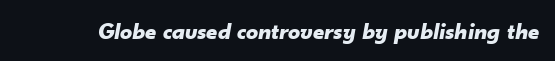
The image shows 24 px bold type, italic (leaning right); set normal letter spacing, not underlined.
